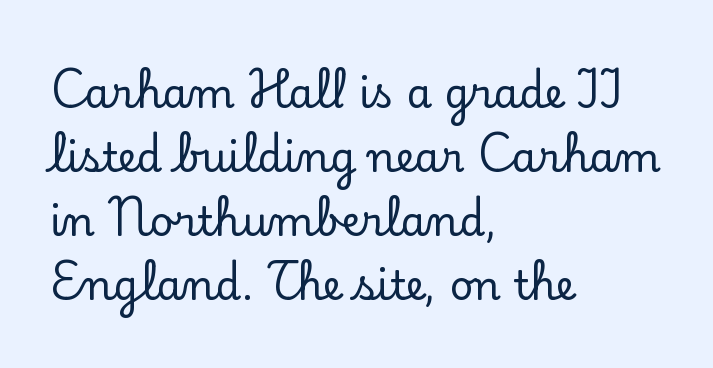
Q: Is the text italic (slanted)? A: No, it is upright.
Q: Is the typeface a serif or a sans-serif typeface? A: Serif.
Q: Is the text underlined? A: No.
Q: How is the paragraph aligned? A: Left-aligned.
Q: Is the spacing between letters normal or unusually wide? A: Normal.
Q: Is the spacing between lines tight, normal or loose? A: Normal.
Q: Width (condensed, normal, or wide)? A: Normal.
Q: Stroke contrast? A: Low.
Q: x-height? A: Small.
Q: Monospaced? A: No.
